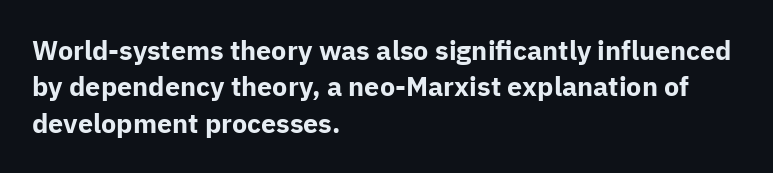
The image shows 27 px bold type, upright; set left-aligned, normal line spacing (1.35x), normal letter spacing, not underlined.
